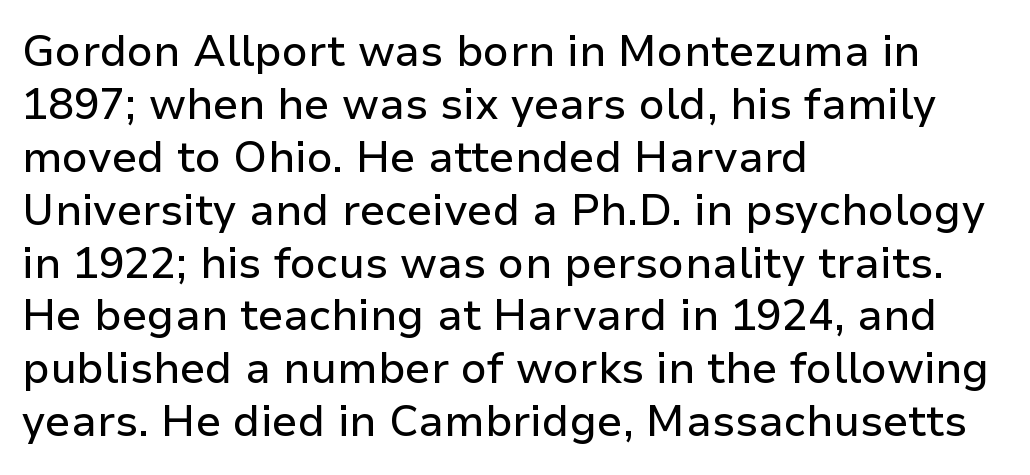
Does the copy run flush right? No — it runs flush left. Does the type have serifs? No, each stem ends abruptly. The lettering holds an erect, upright posture throughout. Underlining? Definitely not there. Look at the tracking — it's just the regular setting, nothing added. You could not count columns in this text — the font is proportionally spaced.
